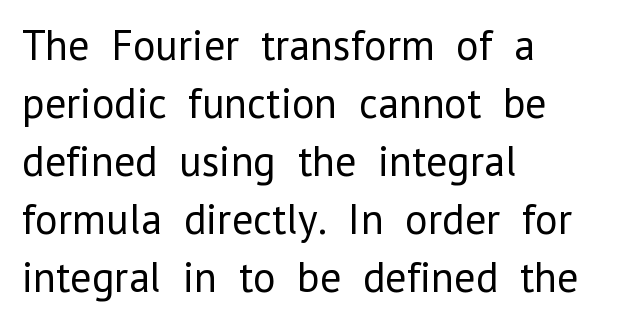
{"serif": "no", "italic": "no", "bold": "no", "weight": "regular", "width": "normal", "stroke_contrast": "low", "x_height": "medium", "monospaced": "no", "underline": "no", "align": "left", "line_spacing": "normal", "line_spacing_ratio": 1.35, "letter_spacing": "normal", "letter_spacing_em": 0.0, "glyph_px": 43}
